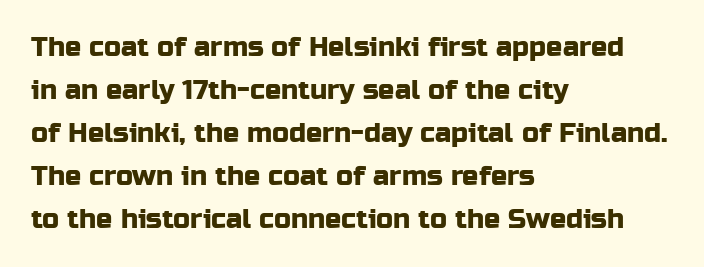
{"italic": "no", "underline": "no", "align": "left", "line_spacing": "normal", "line_spacing_ratio": 1.59, "letter_spacing": "normal", "letter_spacing_em": 0.0, "glyph_px": 27}
